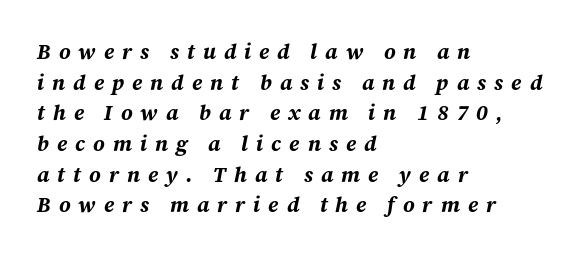
Q: Is the text bold? A: Yes.
Q: Is the text italic (slanted)? A: Yes, it leans right by about 12 degrees.
Q: Is the text underlined? A: No.
Q: How is the paragraph aligned? A: Left-aligned.
Q: Is the spacing between letters normal or unusually wide? A: Unusually wide.
Q: Is the spacing between lines tight, normal or loose? A: Normal.
